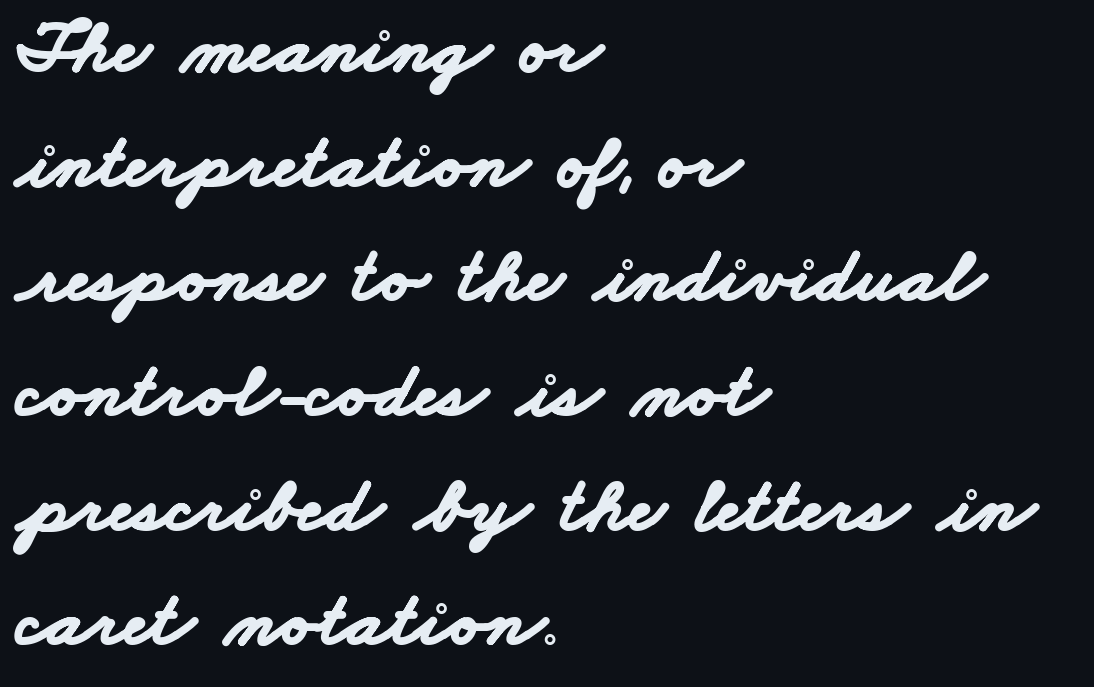
{"serif": "no", "bold": "yes", "weight": "bold", "width": "wide", "stroke_contrast": "low", "x_height": "small", "monospaced": "no", "underline": "no", "align": "left", "line_spacing": "normal", "line_spacing_ratio": 1.47, "letter_spacing": "normal", "letter_spacing_em": 0.0, "glyph_px": 78}
